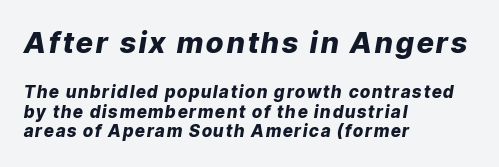
{"italic": "yes", "lean": "right", "slant_degrees": 9, "bold": "yes", "weight": "heavy", "width": "normal", "stroke_contrast": "low", "x_height": "medium", "monospaced": "no", "underline": "no", "align": "left", "line_spacing_ratio": 1.16, "larger_block": "first", "size_ratio": 1.71, "glyph_px": 29}
